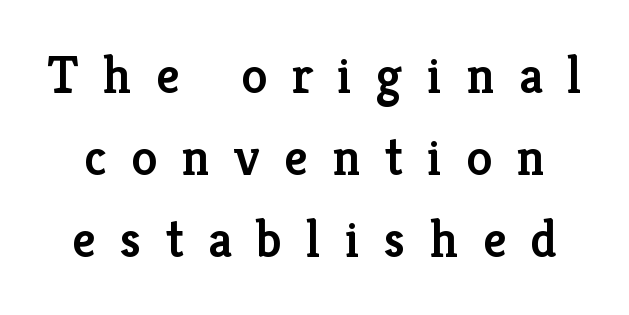
The image shows 52 px semibold serif type, upright; set normal line spacing (1.58x), unusually wide letter spacing (+0.47 em), not underlined; low stroke contrast and a medium x-height.
